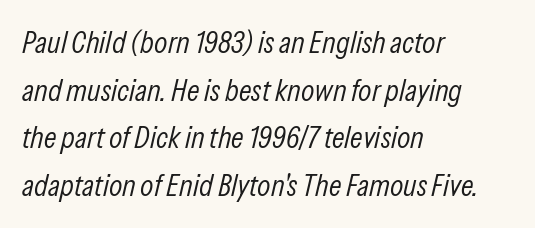
The image shows 31 px light, condensed type, italic (leaning right); set left-aligned, normal line spacing (1.54x), normal letter spacing, not underlined; low stroke contrast and a medium x-height.
